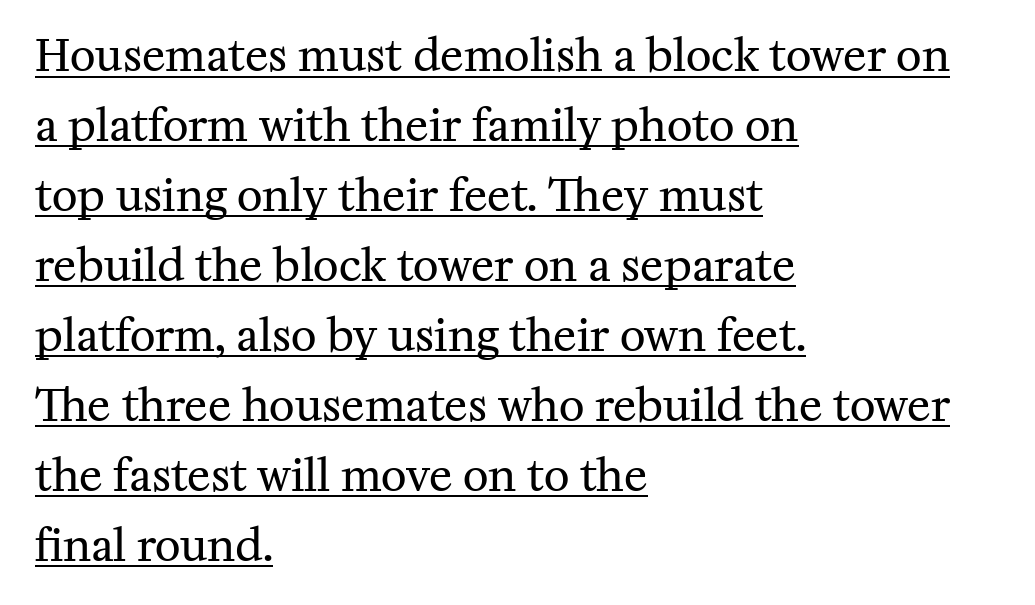
Q: Is the text bold? A: No.
Q: Is the text italic (slanted)? A: No, it is upright.
Q: Is the typeface a serif or a sans-serif typeface? A: Serif.
Q: Is the text underlined? A: Yes.
Q: How is the paragraph aligned? A: Left-aligned.
Q: Is the spacing between letters normal or unusually wide? A: Normal.
Q: Is the spacing between lines tight, normal or loose? A: Normal.
Q: Width (condensed, normal, or wide)? A: Normal.
Q: Stroke contrast? A: Medium.
Q: x-height? A: Medium.
Q: Monospaced? A: No.
